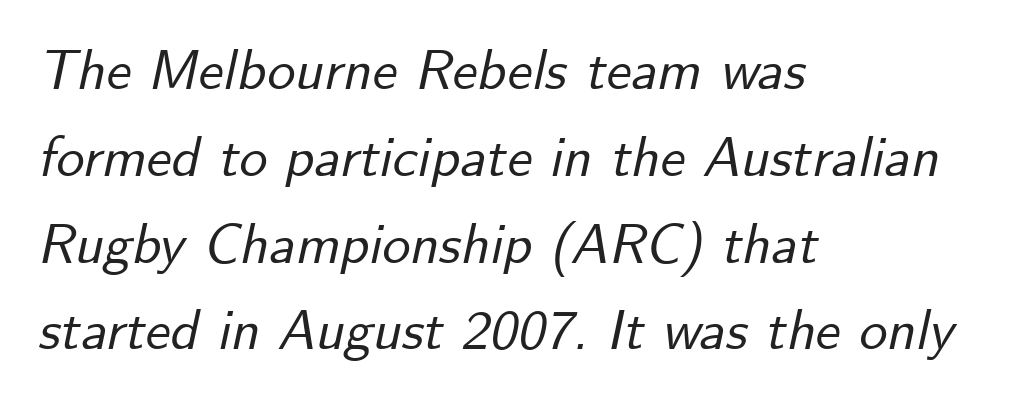
Q: Is the text italic (slanted)? A: Yes, it leans right by about 12 degrees.
Q: Is the text underlined? A: No.
Q: How is the paragraph aligned? A: Left-aligned.
Q: Is the spacing between letters normal or unusually wide? A: Normal.
Q: Is the spacing between lines tight, normal or loose? A: Normal.
Q: Width (condensed, normal, or wide)? A: Normal.
Q: Stroke contrast? A: Low.
Q: x-height? A: Small.
Q: Monospaced? A: No.
